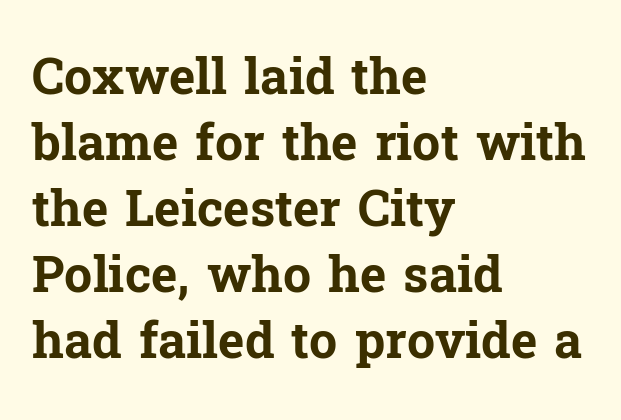
The image shows 50 px bold serif type, upright; set left-aligned, normal line spacing (1.32x), normal letter spacing, not underlined; low stroke contrast and a medium x-height.
